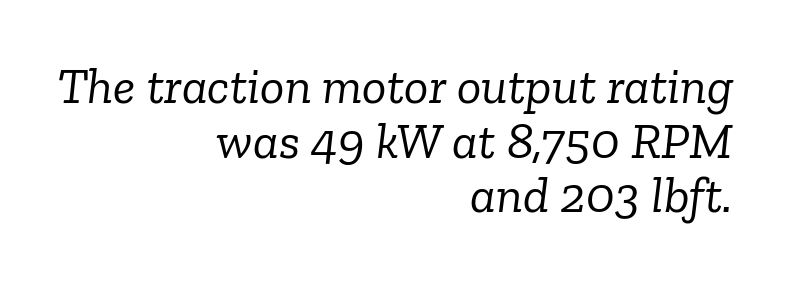
Is this a heavy cut? Hardly; it is regular or lighter. This sample has the flowing, uneven cadence of proportional lettering. Horizontally, the lines are justified to the trailing edge only. Type without underlining. Notice how descenders almost collide with the ascenders below — that's tight leading. Compared with typical body copy, the letter spacing here is the same.
